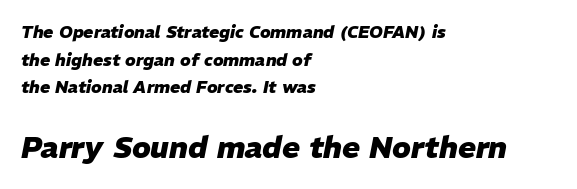
Q: Is the text bold? A: Yes.
Q: Is the text italic (slanted)? A: Yes, it leans right by about 11 degrees.
Q: Is the text underlined? A: No.
Q: How is the paragraph aligned? A: Left-aligned.
Q: Is the spacing between letters normal or unusually wide? A: Normal.
Q: Is the spacing between lines tight, normal or loose? A: Normal.
Q: Which block of text is set in a larger size, the first (top) or the second (bottom)? A: The second (bottom) one.
Q: Width (condensed, normal, or wide)? A: Normal.
Q: Stroke contrast? A: Low.
Q: x-height? A: Medium.
Q: Monospaced? A: No.
